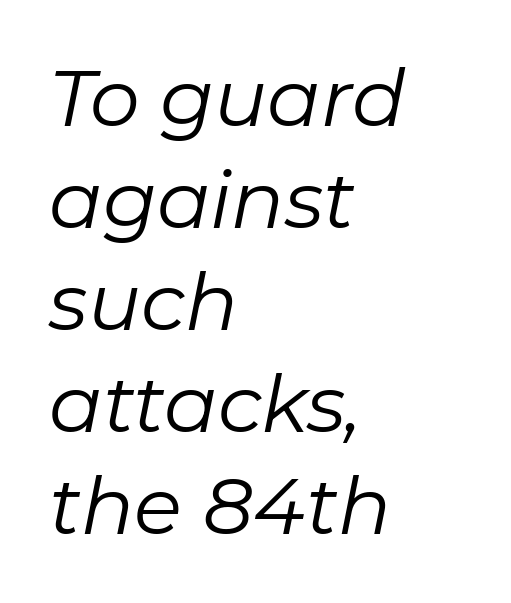
Think of a printed novel: that variable character pitch is what you see here. In terms of leading, this rendering sits right in the middle. The letterforms sit shoulder to shoulder at normal distance. The typeface has the unassuming heft of standard copy or less. Characters are canted at an angle relative to the baseline's perpendicular.
